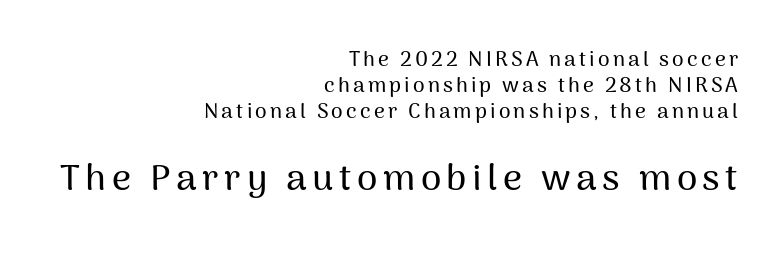
{"serif": "no", "italic": "no", "width": "normal", "stroke_contrast": "medium", "x_height": "medium", "monospaced": "no", "underline": "no", "align": "right", "line_spacing_ratio": 1.23, "larger_block": "second", "size_ratio": 1.76, "glyph_px": 37}
